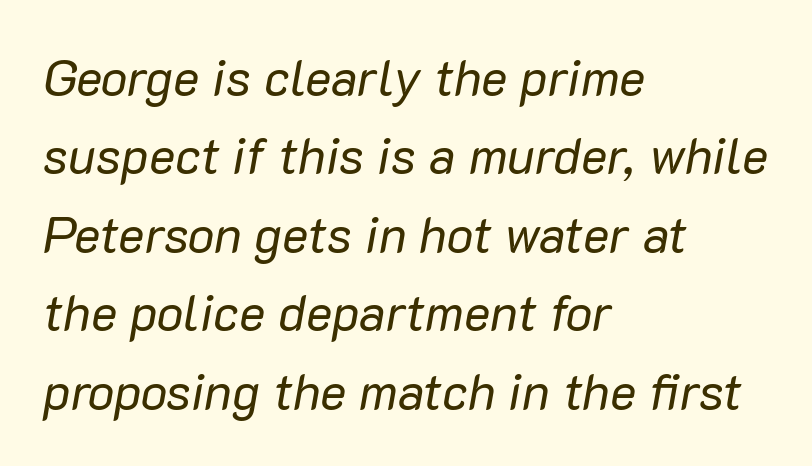
The image shows 50 px regular-weight type, italic (leaning right); set left-aligned, normal line spacing (1.57x), normal letter spacing, not underlined; low stroke contrast and a medium x-height.
